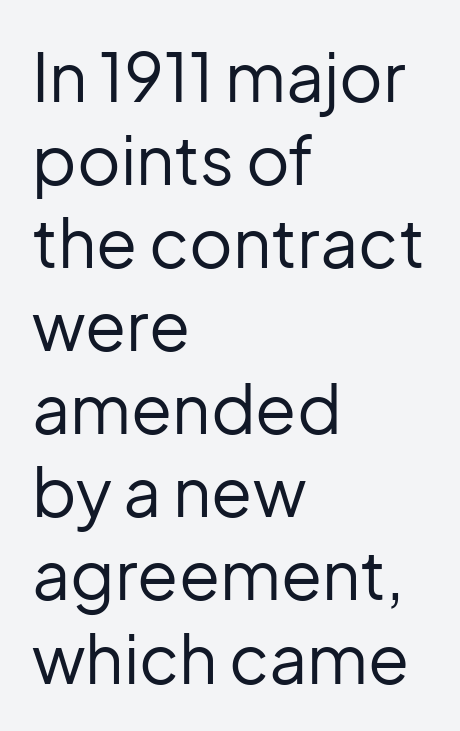
{"serif": "no", "italic": "no", "bold": "no", "weight": "regular", "width": "normal", "stroke_contrast": "low", "x_height": "medium", "monospaced": "no", "underline": "no", "align": "left", "line_spacing_ratio": 1.24, "letter_spacing": "normal", "letter_spacing_em": 0.0, "glyph_px": 67}
